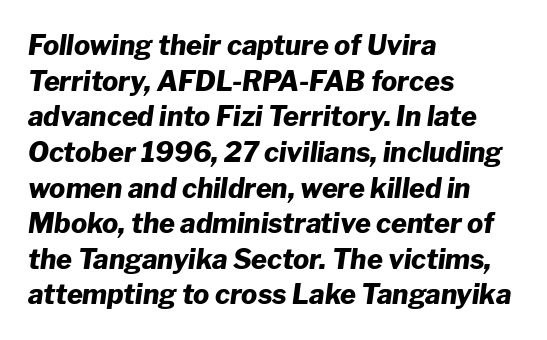
Q: Is the text bold? A: Yes.
Q: Is the text italic (slanted)? A: Yes, it leans right by about 8 degrees.
Q: Is the text underlined? A: No.
Q: How is the paragraph aligned? A: Left-aligned.
Q: Is the spacing between letters normal or unusually wide? A: Normal.
Q: Is the spacing between lines tight, normal or loose? A: Normal.
